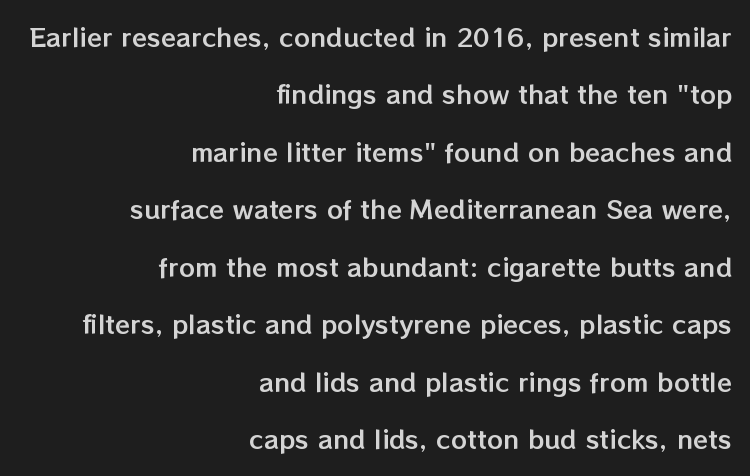
Q: Is the text italic (slanted)? A: No, it is upright.
Q: Is the text underlined? A: No.
Q: How is the paragraph aligned? A: Right-aligned.
Q: Is the spacing between letters normal or unusually wide? A: Normal.
Q: Is the spacing between lines tight, normal or loose? A: Loose.
